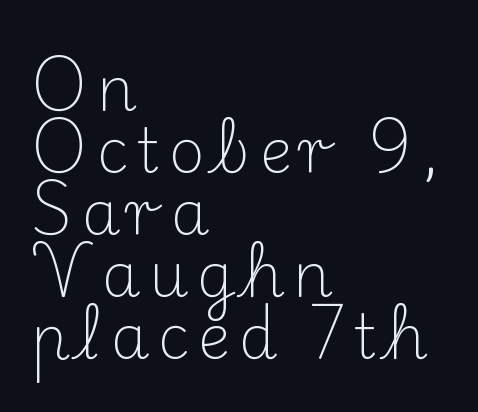
Spacing verdict: proportional, widths tailored to each character. The space beneath each line is pristine and unruled. Vertical strokes here are truly vertical. Whoever set this chose condensed vertical rhythm over breathing room. The type family on display is of the serif kind.
